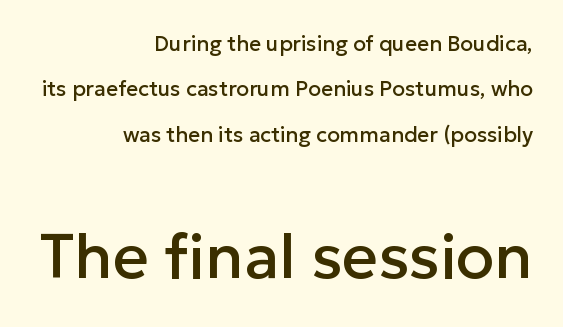
The image shows 63 px sans-serif type, upright; set right-aligned, loose line spacing (2.16x), normal letter spacing, not underlined; the second (bottom) block is 3.0x larger; low stroke contrast and a medium x-height.
